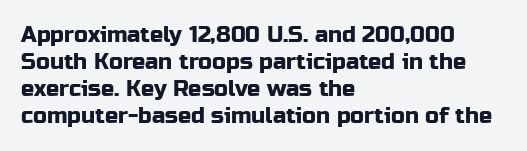
Is the block centered? No — it sits flush against the left margin. Beneath every word, the page is bare. What stands out about the letter spacing? Nothing — it is the standard amount. The lettering stays uniformly vertical, giving the passage a roman look.
